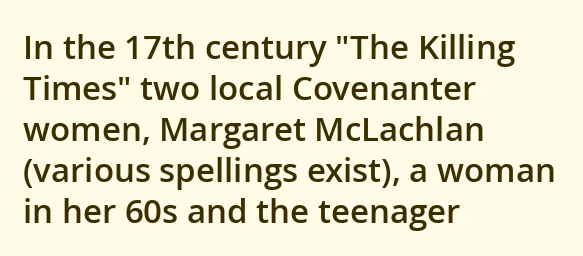
Does the type have serifs? No, each stem ends abruptly. Do the letters lean? They stand straight. The compositor pushed each line to the left boundary. Nothing unusual about the tracking: characters are spaced as the font intends. Spacing verdict: proportional, widths tailored to each character.
